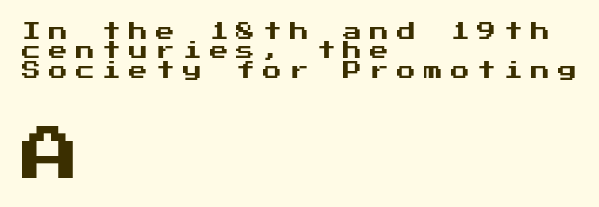
What stands out about the letter spacing? Its width — letters are far apart. Leftover space on each line is placed entirely after the last word. Underlining? Definitely not there. Block two is the big one; block one sits smaller above it.
